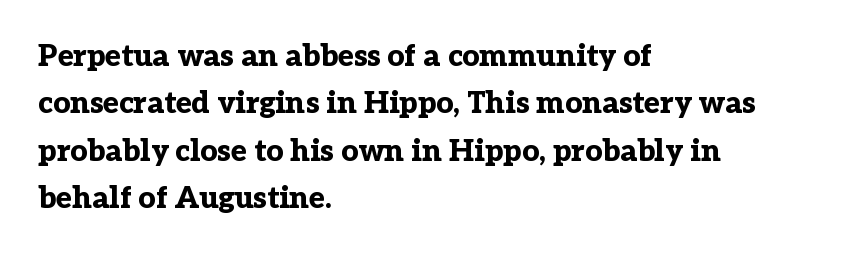
The image shows 30 px bold serif type, upright; set left-aligned, normal line spacing (1.58x), normal letter spacing, not underlined; low stroke contrast and a medium x-height.
